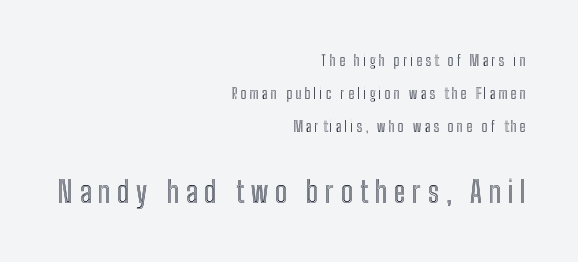
{"italic": "no", "width": "condensed", "x_height": "medium", "monospaced": "no", "underline": "no", "align": "right", "line_spacing": "loose", "line_spacing_ratio": 2.35, "letter_spacing": "wide", "letter_spacing_em": 0.23, "larger_block": "second", "size_ratio": 2.07, "glyph_px": 29}
